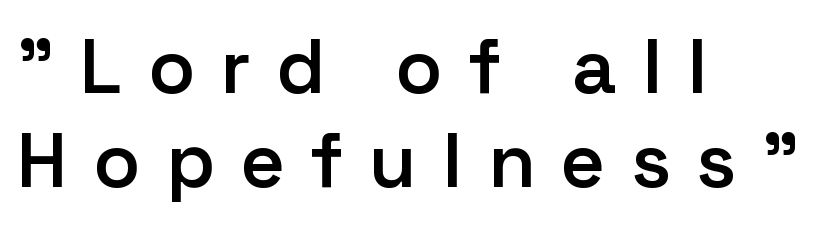
{"serif": "no", "italic": "no", "bold": "semi", "weight": "semibold", "width": "normal", "stroke_contrast": "low", "x_height": "medium", "monospaced": "no", "underline": "no", "align": "left", "line_spacing_ratio": 1.22, "letter_spacing": "wide", "letter_spacing_em": 0.33, "glyph_px": 77}
